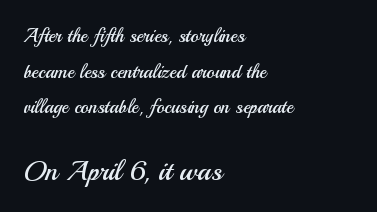
The image shows 28 px regular-weight sans-serif type; set left-aligned, line spacing 1.88x, normal letter spacing, not underlined; the second (bottom) block is 1.47x larger; medium stroke contrast and a small x-height.
